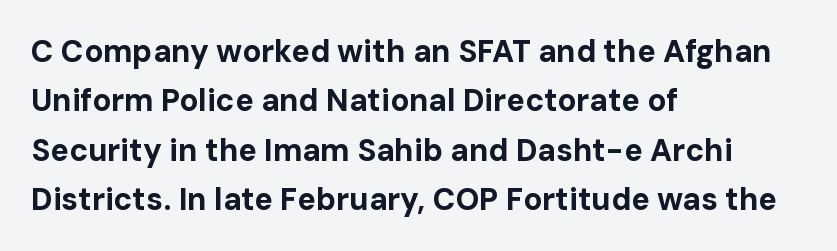
Q: Is the text bold? A: Yes.
Q: Is the text italic (slanted)? A: No, it is upright.
Q: Is the typeface a serif or a sans-serif typeface? A: Sans-serif.
Q: Is the text underlined? A: No.
Q: How is the paragraph aligned? A: Left-aligned.
Q: Is the spacing between letters normal or unusually wide? A: Normal.
Q: Is the spacing between lines tight, normal or loose? A: Normal.
Q: Width (condensed, normal, or wide)? A: Normal.
Q: Stroke contrast? A: Low.
Q: x-height? A: Medium.
Q: Monospaced? A: No.
